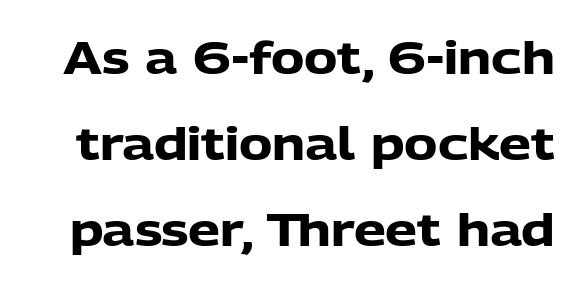
Descender tails drop into unmarked territory. The axis of the letterforms is exactly vertical. Proportional: the letters do not fall into vertical columns. Honestly, the letter spacing is just normal — you wouldn't notice it. Whoever set this chose breathing room over compactness in the vertical rhythm. Are there feet on the stems? There aren't — it's a sans.
